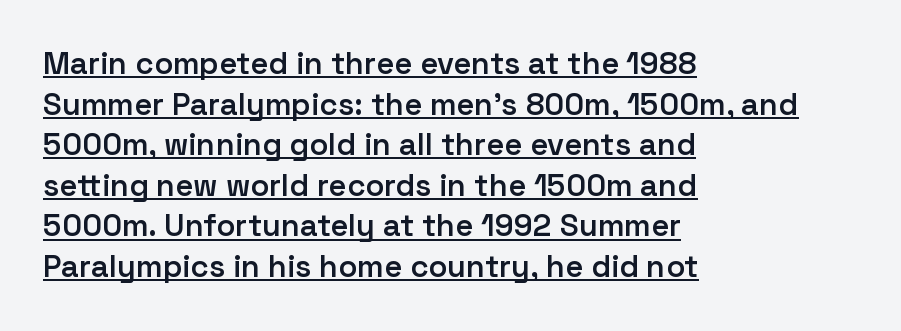
{"serif": "no", "italic": "no", "bold": "semi", "weight": "semibold", "width": "normal", "stroke_contrast": "low", "x_height": "medium", "monospaced": "no", "underline": "yes", "align": "left", "line_spacing": "normal", "line_spacing_ratio": 1.31, "letter_spacing": "normal", "letter_spacing_em": 0.0, "glyph_px": 31}
